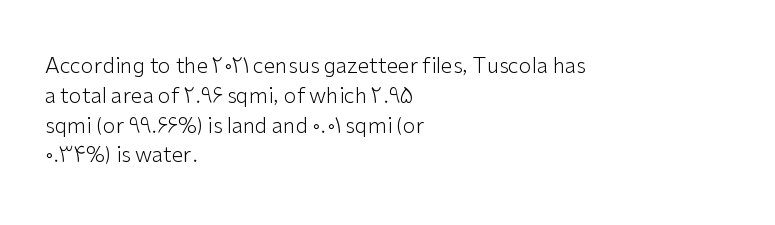
{"italic": "no", "bold": "no", "underline": "no", "align": "left", "line_spacing": "normal", "line_spacing_ratio": 1.42, "letter_spacing": "normal", "letter_spacing_em": 0.0, "glyph_px": 21}
